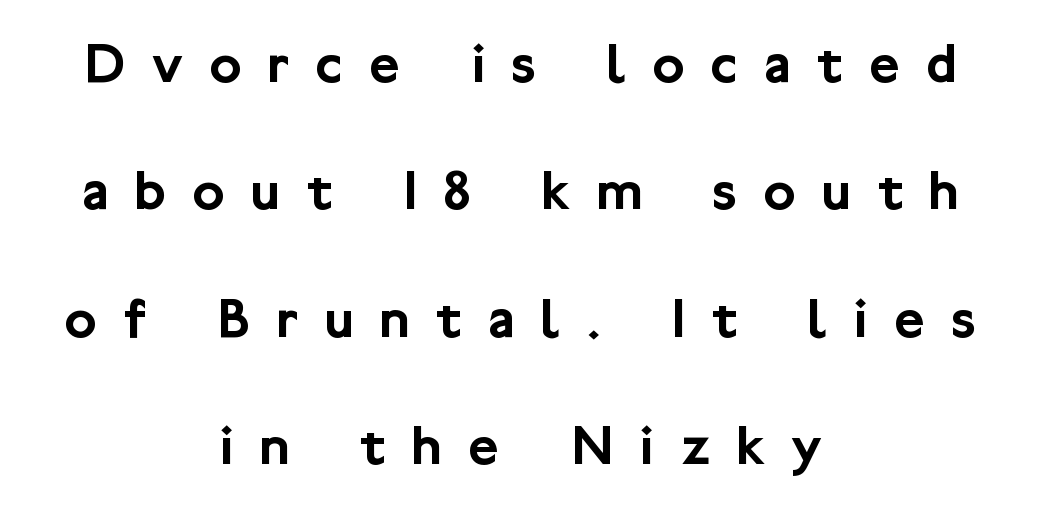
Q: Is the text italic (slanted)? A: No, it is upright.
Q: Is the typeface a serif or a sans-serif typeface? A: Sans-serif.
Q: Is the text underlined? A: No.
Q: How is the paragraph aligned? A: Centered.
Q: Is the spacing between letters normal or unusually wide? A: Unusually wide.
Q: Is the spacing between lines tight, normal or loose? A: Loose.
Q: Width (condensed, normal, or wide)? A: Normal.
Q: Stroke contrast? A: Low.
Q: x-height? A: Medium.
Q: Monospaced? A: No.
